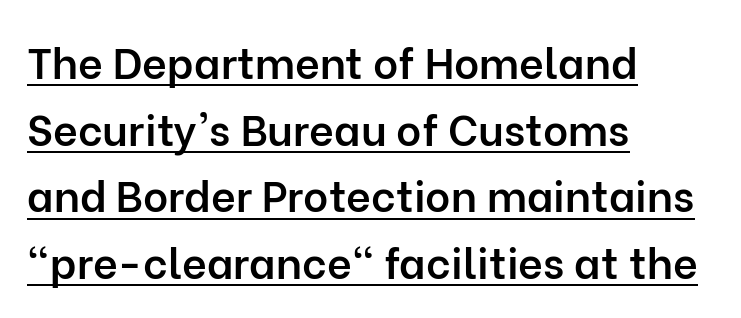
A typographer would call this underscored text. The rendering shows plain stroke endings on the letterforms — a sans-serif design. Notice how the passage keeps a crisp vertical edge on the left only. In terms of letterspacing, this is plain default setting. Leading: standard. It's the straight-up-and-down kind of type.
